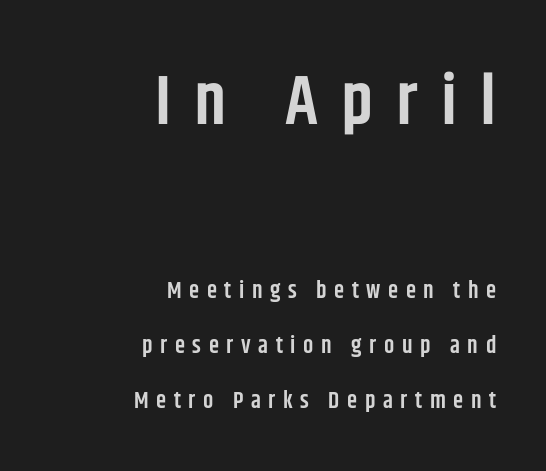
The image shows 70 px semibold, condensed sans-serif type, upright; set right-aligned, loose line spacing (2.39x), unusually wide letter spacing (+0.33 em), not underlined; the first (top) block is 3.04x larger; low stroke contrast and a large x-height.
